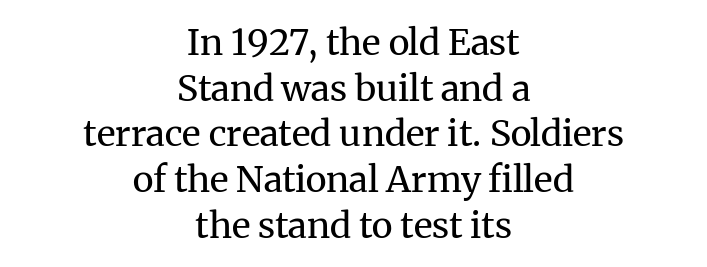
{"serif": "yes", "italic": "no", "bold": "no", "weight": "regular", "width": "normal", "stroke_contrast": "medium", "x_height": "medium", "monospaced": "no", "underline": "no", "align": "center", "line_spacing": "normal", "line_spacing_ratio": 1.27, "letter_spacing": "normal", "letter_spacing_em": 0.0, "glyph_px": 36}
